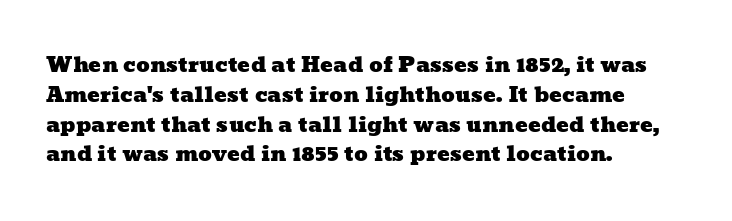
Q: Is the text underlined? A: No.
Q: How is the paragraph aligned? A: Left-aligned.
Q: Is the spacing between letters normal or unusually wide? A: Normal.
Q: Is the spacing between lines tight, normal or loose? A: Normal.
